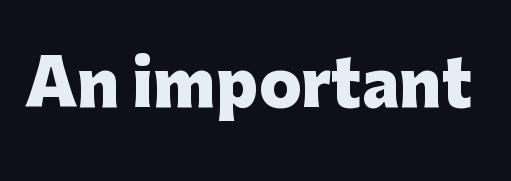
The image shows 62 px heavy sans-serif type, upright; set normal letter spacing, not underlined; low stroke contrast and a medium x-height.
